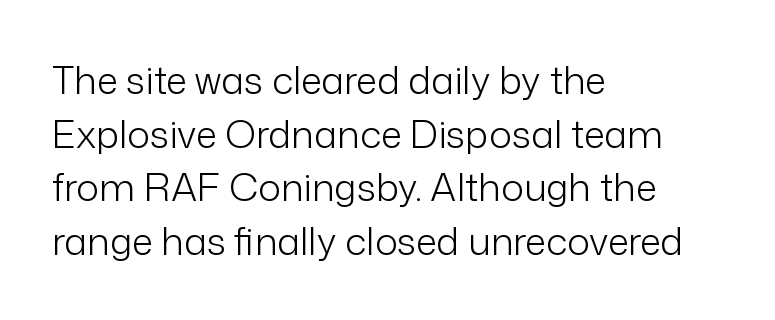
Q: Is the text bold? A: No.
Q: Is the text italic (slanted)? A: No, it is upright.
Q: Is the typeface a serif or a sans-serif typeface? A: Sans-serif.
Q: Is the text underlined? A: No.
Q: How is the paragraph aligned? A: Left-aligned.
Q: Is the spacing between letters normal or unusually wide? A: Normal.
Q: Is the spacing between lines tight, normal or loose? A: Normal.
Q: Width (condensed, normal, or wide)? A: Normal.
Q: Stroke contrast? A: Low.
Q: x-height? A: Medium.
Q: Monospaced? A: No.
